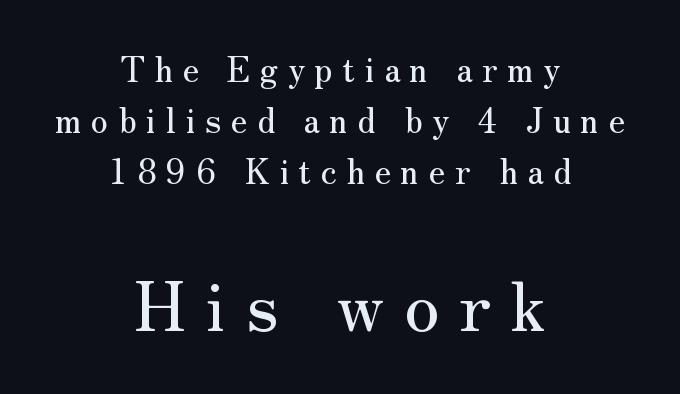
The image shows 69 px serif type, upright; set centered, normal line spacing (1.5x), unusually wide letter spacing (+0.28 em), not underlined; the second (bottom) block is 2.03x larger; medium stroke contrast and a small x-height.
